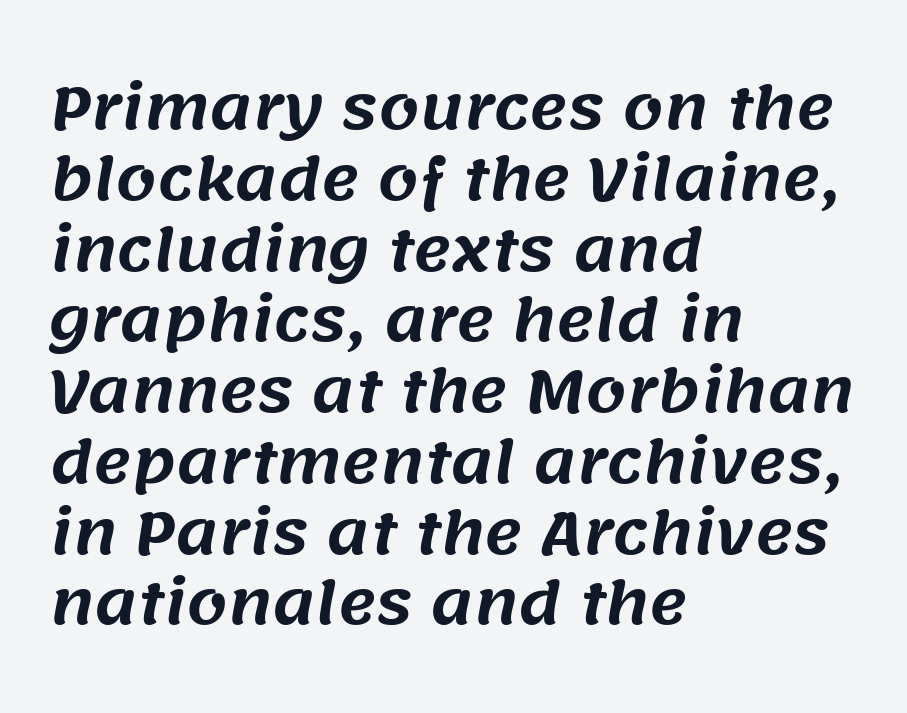
The image shows 58 px sans-serif type; set left-aligned, line spacing 1.22x, normal letter spacing, not underlined; medium stroke contrast and a large x-height.
